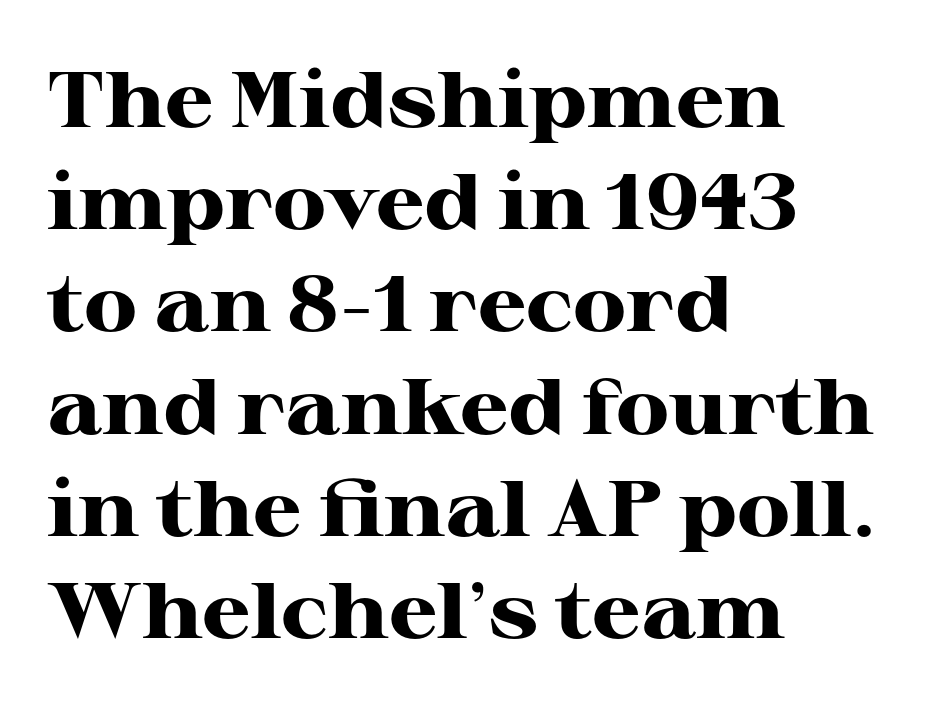
Q: Is the text bold? A: Yes.
Q: Is the text italic (slanted)? A: No, it is upright.
Q: Is the typeface a serif or a sans-serif typeface? A: Serif.
Q: Is the text underlined? A: No.
Q: How is the paragraph aligned? A: Left-aligned.
Q: Is the spacing between letters normal or unusually wide? A: Normal.
Q: Is the spacing between lines tight, normal or loose? A: Normal.
Q: Width (condensed, normal, or wide)? A: Wide.
Q: Stroke contrast? A: High.
Q: x-height? A: Medium.
Q: Monospaced? A: No.
